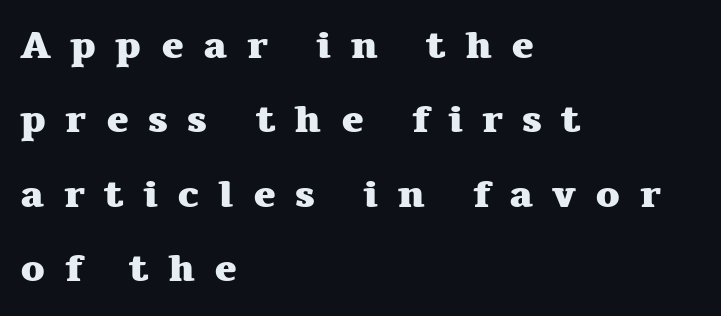
Q: Is the text bold? A: Yes.
Q: Is the text italic (slanted)? A: No, it is upright.
Q: Is the typeface a serif or a sans-serif typeface? A: Serif.
Q: Is the text underlined? A: No.
Q: How is the paragraph aligned? A: Left-aligned.
Q: Is the spacing between letters normal or unusually wide? A: Unusually wide.
Q: Is the spacing between lines tight, normal or loose? A: Loose.
Q: Width (condensed, normal, or wide)? A: Wide.
Q: Stroke contrast? A: Medium.
Q: x-height? A: Medium.
Q: Monospaced? A: No.
